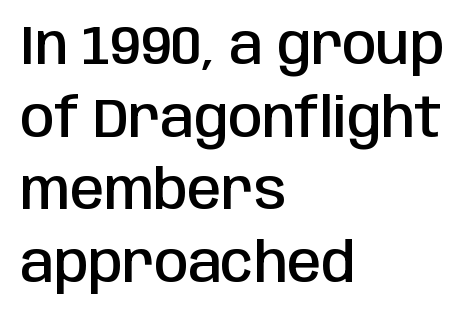
The image shows 55 px semibold, condensed sans-serif type, upright; set left-aligned, normal line spacing (1.32x), normal letter spacing, not underlined; low stroke contrast and a large x-height.
